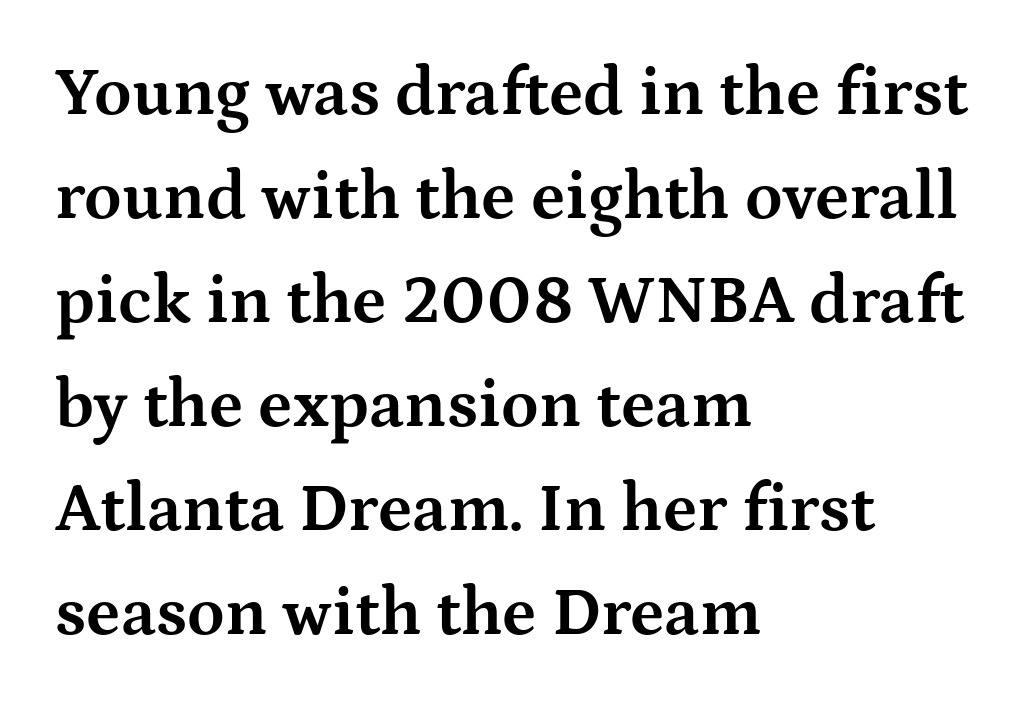
The image shows 68 px bold, wide serif type, upright; set left-aligned, normal line spacing (1.53x), normal letter spacing, not underlined; medium stroke contrast and a medium x-height.
